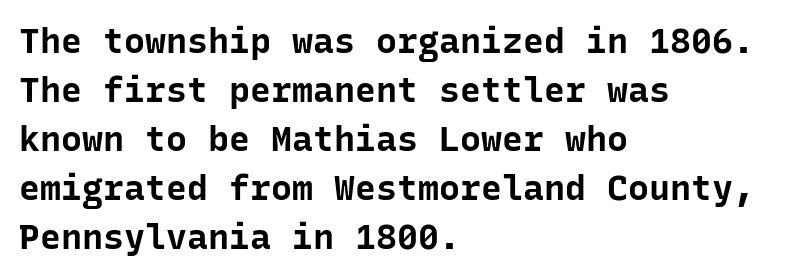
Q: Is the text bold? A: Yes.
Q: Is the text italic (slanted)? A: No, it is upright.
Q: Is the typeface a serif or a sans-serif typeface? A: Sans-serif.
Q: Is the text underlined? A: No.
Q: How is the paragraph aligned? A: Left-aligned.
Q: Is the spacing between letters normal or unusually wide? A: Normal.
Q: Is the spacing between lines tight, normal or loose? A: Normal.
Q: Width (condensed, normal, or wide)? A: Normal.
Q: Stroke contrast? A: Low.
Q: x-height? A: Medium.
Q: Monospaced? A: Yes.
